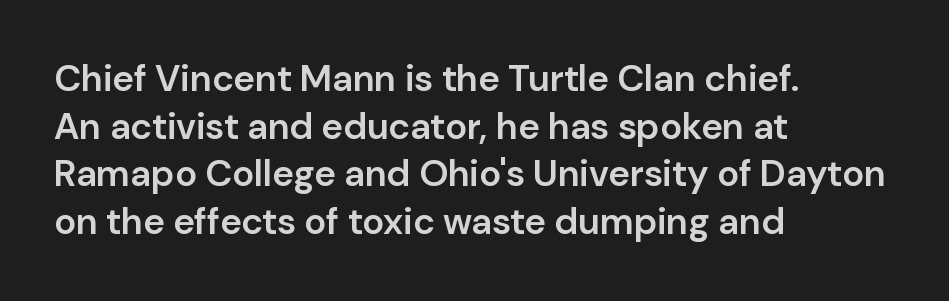
The typesetting leans somewhat heavy: a semibold. Layout note: lines flush left. This sample uses a sans-serif face. Successive baselines arrive at the customary interval.
